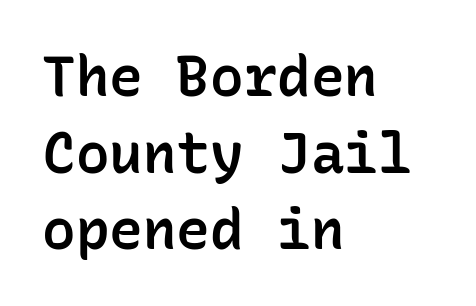
The image shows 56 px semibold sans-serif type, upright, monospaced; set left-aligned, normal line spacing (1.37x), normal letter spacing, not underlined; low stroke contrast and a medium x-height.
